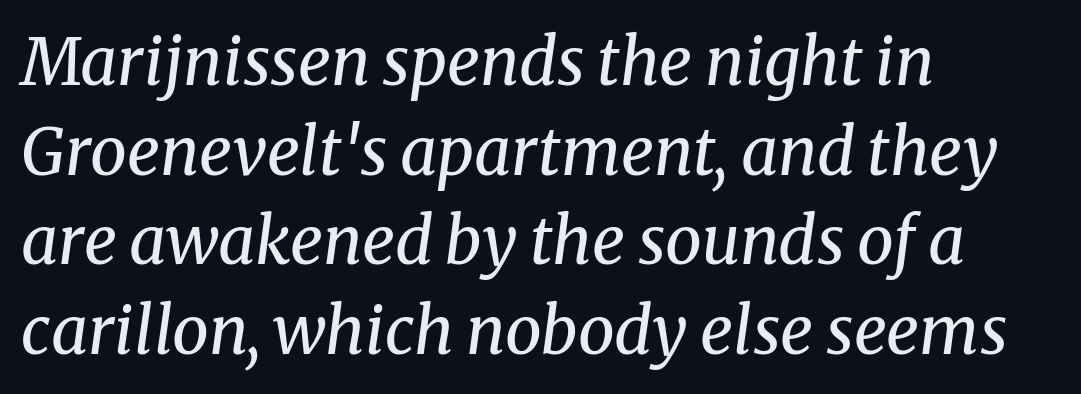
This is oblique type, the kind used for emphasis or titles. A typesetter would label this face a serif. A bare baseline throughout the passage. Note the varied advance widths — an 'i' is clearly narrower than an 'm'.
